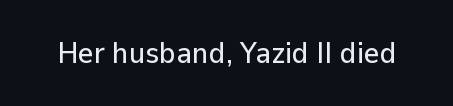
Q: Is the text italic (slanted)? A: No, it is upright.
Q: Is the typeface a serif or a sans-serif typeface? A: Sans-serif.
Q: Is the text underlined? A: No.
Q: Is the spacing between letters normal or unusually wide? A: Normal.
Q: Width (condensed, normal, or wide)? A: Normal.
Q: Stroke contrast? A: Low.
Q: x-height? A: Medium.
Q: Monospaced? A: No.
